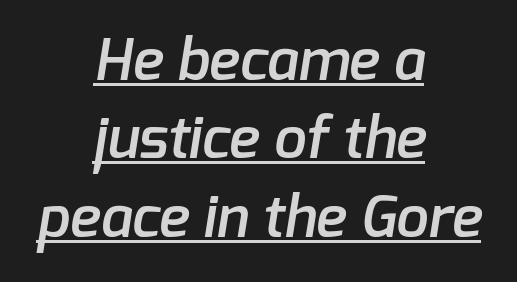
The image shows 58 px semibold sans-serif type; set centered, normal line spacing (1.35x), normal letter spacing, underlined; low stroke contrast and a medium x-height.
